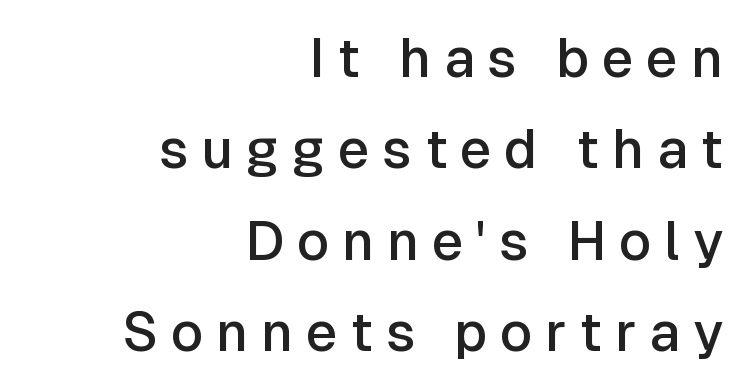
The image shows 55 px semibold sans-serif type, upright; set right-aligned, normal line spacing (1.66x), unusually wide letter spacing (+0.23 em), not underlined; low stroke contrast and a medium x-height.
